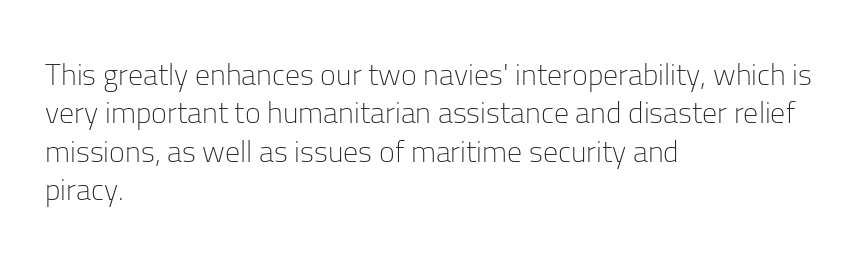
Q: Is the text bold? A: No.
Q: Is the text italic (slanted)? A: No, it is upright.
Q: Is the typeface a serif or a sans-serif typeface? A: Sans-serif.
Q: Is the text underlined? A: No.
Q: How is the paragraph aligned? A: Left-aligned.
Q: Is the spacing between letters normal or unusually wide? A: Normal.
Q: Is the spacing between lines tight, normal or loose? A: Normal.
Q: Width (condensed, normal, or wide)? A: Normal.
Q: Stroke contrast? A: Low.
Q: x-height? A: Medium.
Q: Monospaced? A: No.
